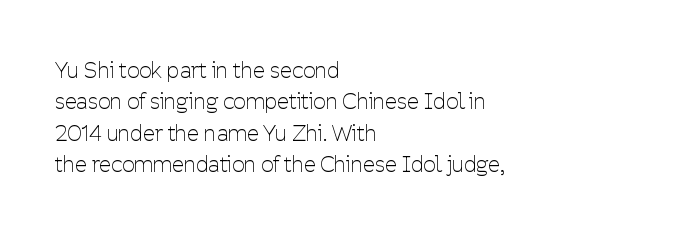
Q: Is the text bold? A: No.
Q: Is the text italic (slanted)? A: No, it is upright.
Q: Is the text underlined? A: No.
Q: How is the paragraph aligned? A: Left-aligned.
Q: Is the spacing between letters normal or unusually wide? A: Normal.
Q: Is the spacing between lines tight, normal or loose? A: Normal.
